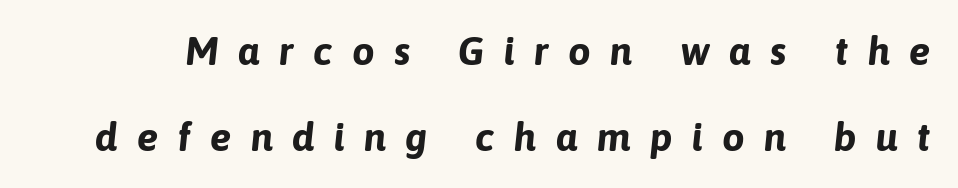
The image shows 40 px bold type, italic (leaning right); set loose line spacing (2.16x), unusually wide letter spacing (+0.48 em), not underlined; low stroke contrast and a medium x-height.
